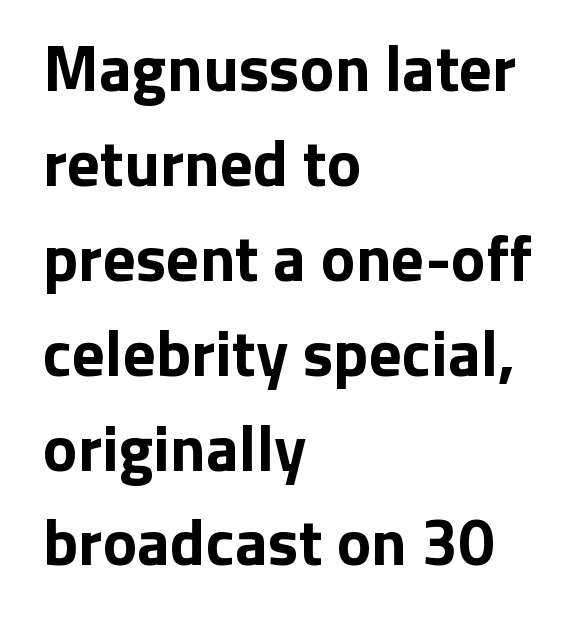
The font's upright variant was chosen for this text. Clear beneath every line of the passage. Heft: maximum for text — a bold. The face used here is rendered with its standard letterfit. Spacing verdict: proportional, widths tailored to each character.
